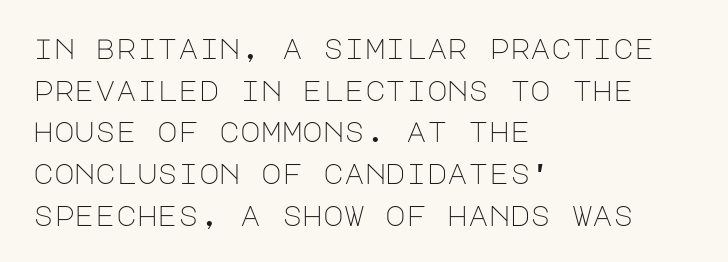
Bare-footed words on every line. Compared with a centered layout, this one pins lines to the left instead. Leading: standard. The type family on display is of the sans-serif kind. The letters look calm and open, with moderate or lighter stems.
